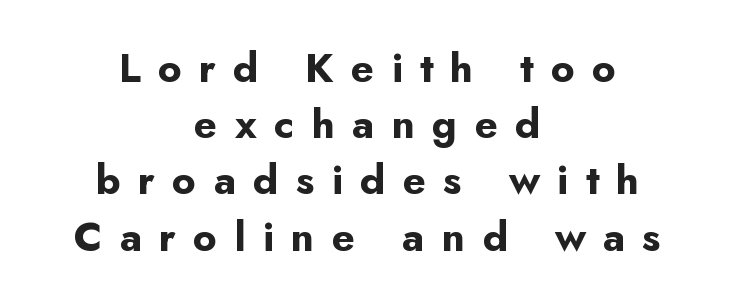
Q: Is the text bold? A: Yes.
Q: Is the text italic (slanted)? A: No, it is upright.
Q: Is the typeface a serif or a sans-serif typeface? A: Sans-serif.
Q: Is the text underlined? A: No.
Q: How is the paragraph aligned? A: Centered.
Q: Is the spacing between letters normal or unusually wide? A: Unusually wide.
Q: Is the spacing between lines tight, normal or loose? A: Normal.
Q: Width (condensed, normal, or wide)? A: Normal.
Q: Stroke contrast? A: Low.
Q: x-height? A: Small.
Q: Monospaced? A: No.
